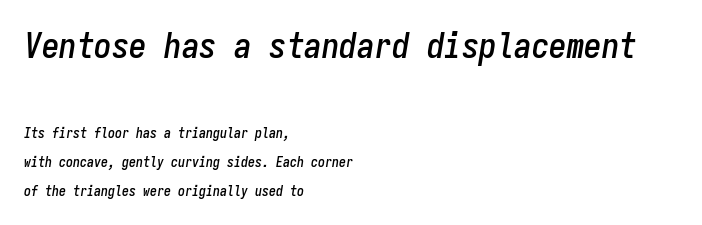
Descenders hang freely into open space. Notice how the stems are inclined rather than vertical — that's the hallmark of italics. Between one letter and the next there's only the usual sliver of space. The paragraph has a hard left edge and a soft right edge.
